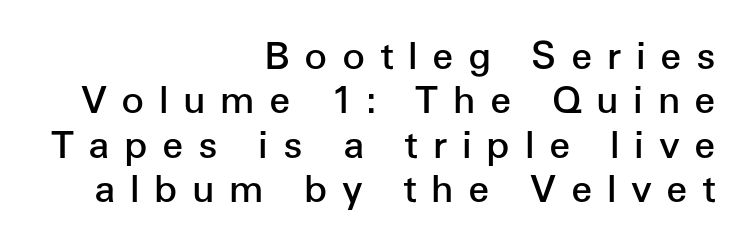
Q: Is the text bold? A: Semi-bold.
Q: Is the text italic (slanted)? A: No, it is upright.
Q: Is the typeface a serif or a sans-serif typeface? A: Sans-serif.
Q: Is the text underlined? A: No.
Q: How is the paragraph aligned? A: Right-aligned.
Q: Is the spacing between letters normal or unusually wide? A: Unusually wide.
Q: Width (condensed, normal, or wide)? A: Normal.
Q: Stroke contrast? A: Low.
Q: x-height? A: Medium.
Q: Monospaced? A: No.
